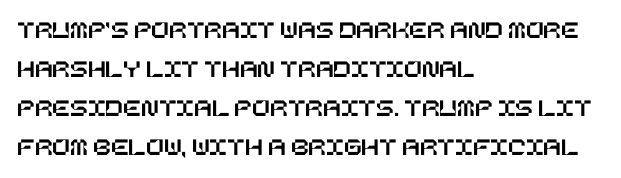
The image shows 26 px text type, upright; set left-aligned, normal line spacing (1.5x), normal letter spacing, not underlined.
